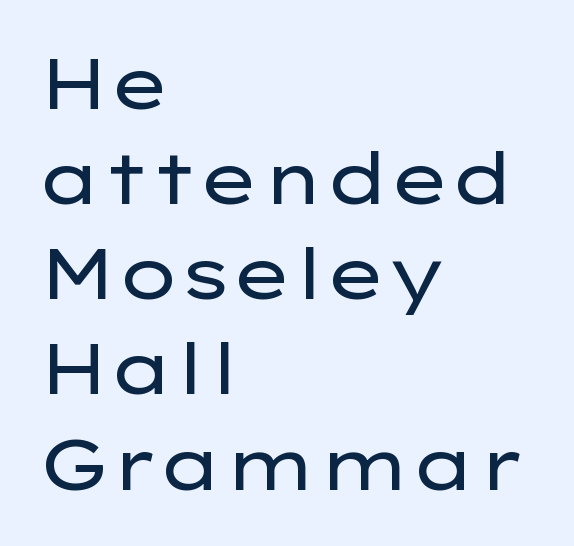
The image shows 71 px regular-weight, wide sans-serif type, upright; set left-aligned, normal line spacing (1.34x), normal letter spacing, not underlined; low stroke contrast and a medium x-height.
